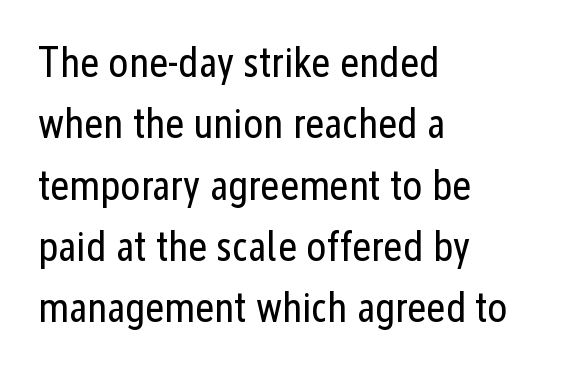
Q: Is the text bold? A: No.
Q: Is the text italic (slanted)? A: No, it is upright.
Q: Is the typeface a serif or a sans-serif typeface? A: Sans-serif.
Q: Is the text underlined? A: No.
Q: How is the paragraph aligned? A: Left-aligned.
Q: Is the spacing between letters normal or unusually wide? A: Normal.
Q: Is the spacing between lines tight, normal or loose? A: Normal.
Q: Width (condensed, normal, or wide)? A: Condensed.
Q: Stroke contrast? A: Low.
Q: x-height? A: Medium.
Q: Monospaced? A: No.
